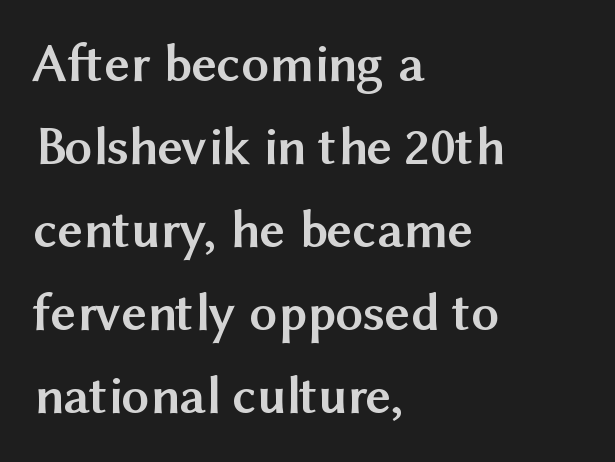
{"serif": "no", "italic": "no", "bold": "yes", "weight": "semibold", "width": "normal", "stroke_contrast": "medium", "x_height": "medium", "monospaced": "no", "underline": "no", "align": "left", "line_spacing": "normal", "line_spacing_ratio": 1.51, "letter_spacing": "normal", "letter_spacing_em": 0.0, "glyph_px": 55}
